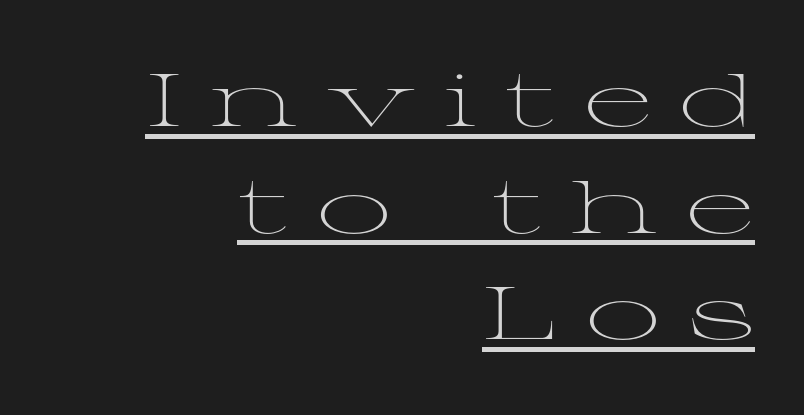
{"serif": "yes", "italic": "no", "bold": "no", "weight": "light", "width": "wide", "stroke_contrast": "medium", "x_height": "medium", "monospaced": "no", "underline": "yes", "align": "right", "line_spacing": "normal", "line_spacing_ratio": 1.44, "letter_spacing": "wide", "letter_spacing_em": 0.38, "glyph_px": 74}
